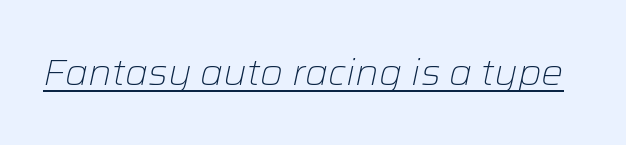
{"italic": "yes", "lean": "right", "slant_degrees": 12, "bold": "no", "weight": "light", "width": "normal", "stroke_contrast": "low", "x_height": "medium", "monospaced": "no", "underline": "yes", "letter_spacing": "normal", "letter_spacing_em": 0.0, "glyph_px": 37}
